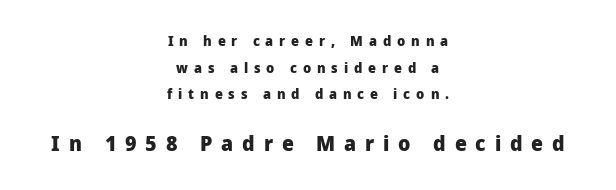
Q: Is the text bold? A: Yes.
Q: Is the text italic (slanted)? A: No, it is upright.
Q: Is the text underlined? A: No.
Q: How is the paragraph aligned? A: Centered.
Q: Is the spacing between letters normal or unusually wide? A: Unusually wide.
Q: Is the spacing between lines tight, normal or loose? A: Loose.
Q: Which block of text is set in a larger size, the first (top) or the second (bottom)? A: The second (bottom) one.
